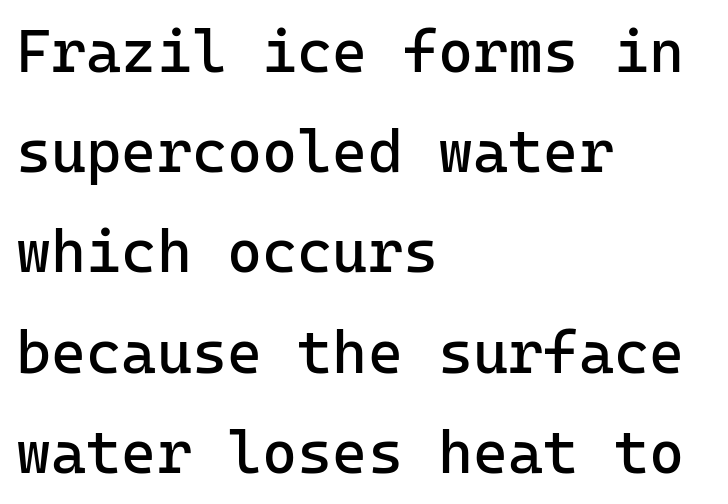
The image shows 60 px regular-weight sans-serif type, upright; set left-aligned, normal line spacing (1.67x), normal letter spacing, not underlined; low stroke contrast and a medium x-height.
